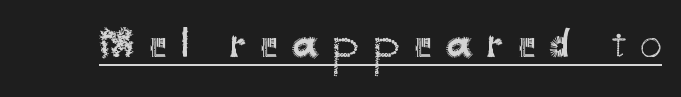
{"serif": "no", "italic": "no", "bold": "no", "weight": "regular", "width": "normal", "stroke_contrast": "medium", "x_height": "small", "monospaced": "no", "underline": "yes", "letter_spacing": "wide", "letter_spacing_em": 0.32, "glyph_px": 43}
